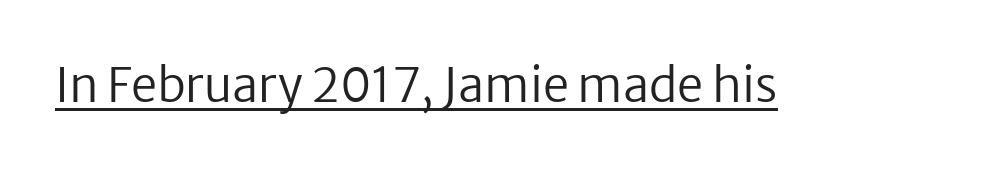
{"serif": "no", "italic": "no", "bold": "no", "weight": "regular", "width": "normal", "stroke_contrast": "low", "x_height": "medium", "monospaced": "no", "underline": "yes", "letter_spacing": "normal", "letter_spacing_em": 0.0, "glyph_px": 47}
